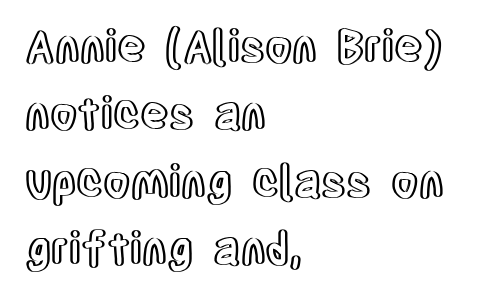
Every character sits straight up, as roman type does. The baseline area is clear. These lines are set flush left with a ragged right edge. The letters sit at their default tracking, neither squeezed nor spread. Looks like regular typesetting: each glyph gets only the width it needs. Horizontal bands of white between lines are of average thickness.
